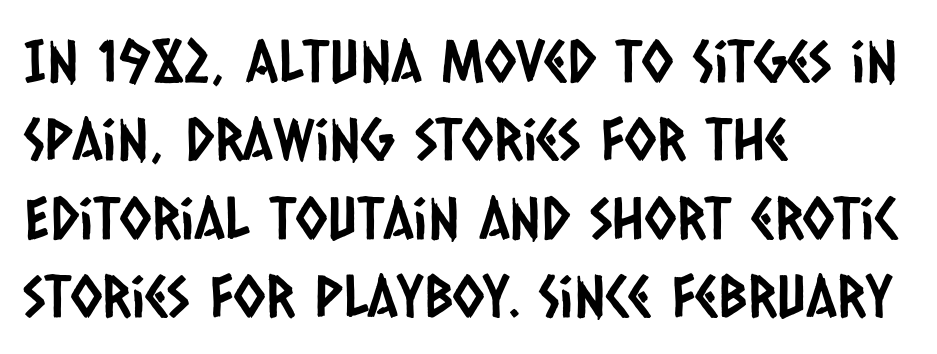
Q: Is the typeface a serif or a sans-serif typeface? A: Sans-serif.
Q: Is the text underlined? A: No.
Q: How is the paragraph aligned? A: Left-aligned.
Q: Is the spacing between letters normal or unusually wide? A: Normal.
Q: Is the spacing between lines tight, normal or loose? A: Normal.
Q: Width (condensed, normal, or wide)? A: Condensed.
Q: Stroke contrast? A: Low.
Q: x-height? A: Large.
Q: Monospaced? A: No.
